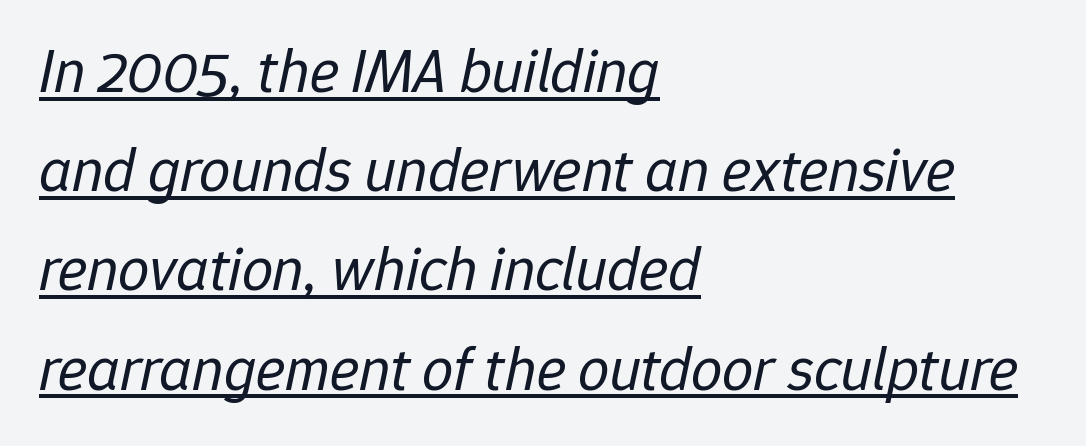
The letters look calm and open, with moderate or lighter stems. Vertical spacing — default. Emphasis is given by a line drawn under the lettering. These lines stack with their left ends in a neat column.
